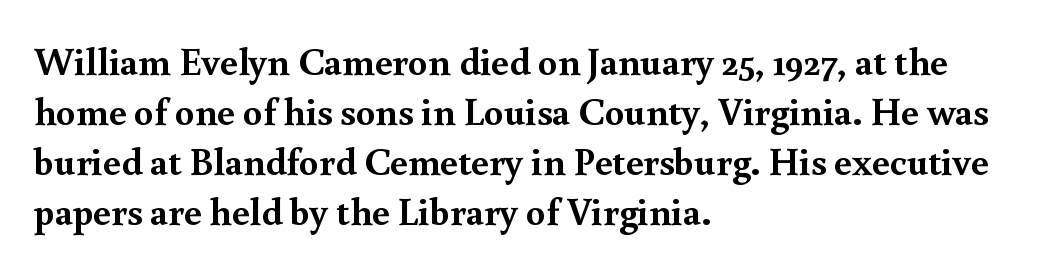
{"serif": "yes", "italic": "no", "bold": "yes", "weight": "semibold", "width": "normal", "x_height": "small", "monospaced": "no", "underline": "no", "align": "left", "line_spacing": "normal", "line_spacing_ratio": 1.28, "letter_spacing": "normal", "letter_spacing_em": 0.0, "glyph_px": 39}
